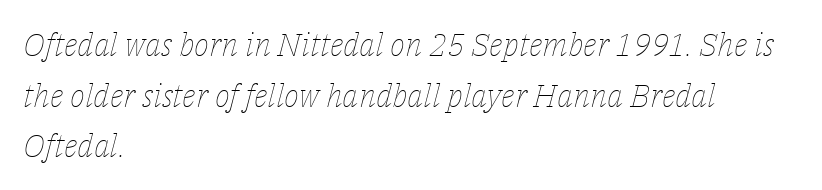
Q: Is the text bold? A: No.
Q: Is the text italic (slanted)? A: Yes, it leans right by about 14 degrees.
Q: Is the text underlined? A: No.
Q: How is the paragraph aligned? A: Left-aligned.
Q: Is the spacing between letters normal or unusually wide? A: Normal.
Q: Is the spacing between lines tight, normal or loose? A: Normal.
Q: Width (condensed, normal, or wide)? A: Normal.
Q: Stroke contrast? A: Low.
Q: x-height? A: Medium.
Q: Monospaced? A: No.
